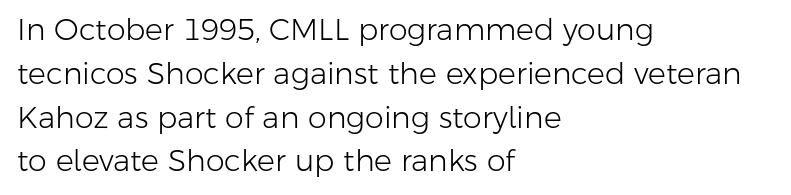
Q: Is the text bold? A: No.
Q: Is the text italic (slanted)? A: No, it is upright.
Q: Is the typeface a serif or a sans-serif typeface? A: Sans-serif.
Q: Is the text underlined? A: No.
Q: How is the paragraph aligned? A: Left-aligned.
Q: Is the spacing between letters normal or unusually wide? A: Normal.
Q: Is the spacing between lines tight, normal or loose? A: Normal.
Q: Width (condensed, normal, or wide)? A: Normal.
Q: Stroke contrast? A: Low.
Q: x-height? A: Medium.
Q: Monospaced? A: No.
